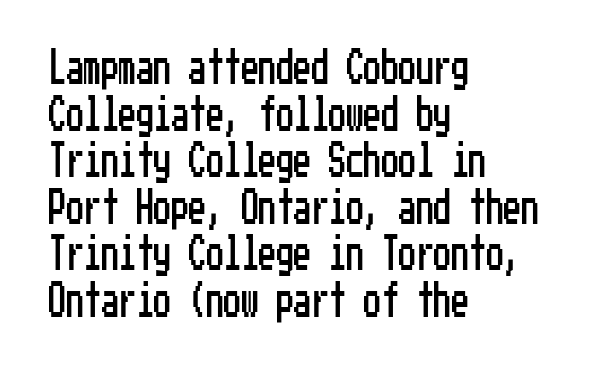
Q: Is the text italic (slanted)? A: No, it is upright.
Q: Is the typeface a serif or a sans-serif typeface? A: Sans-serif.
Q: Is the text underlined? A: No.
Q: How is the paragraph aligned? A: Left-aligned.
Q: Is the spacing between letters normal or unusually wide? A: Normal.
Q: Is the spacing between lines tight, normal or loose? A: Normal.
Q: Width (condensed, normal, or wide)? A: Condensed.
Q: Stroke contrast? A: Low.
Q: x-height? A: Medium.
